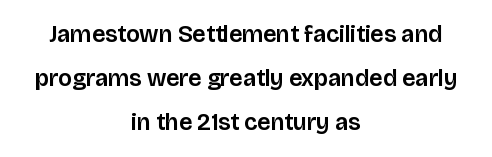
{"italic": "no", "underline": "no", "align": "center", "line_spacing_ratio": 1.84, "letter_spacing": "normal", "letter_spacing_em": 0.0, "glyph_px": 24}
